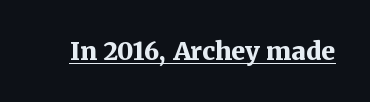
Q: Is the text bold? A: Yes.
Q: Is the text italic (slanted)? A: No, it is upright.
Q: Is the text underlined? A: Yes.
Q: Is the spacing between letters normal or unusually wide? A: Normal.
